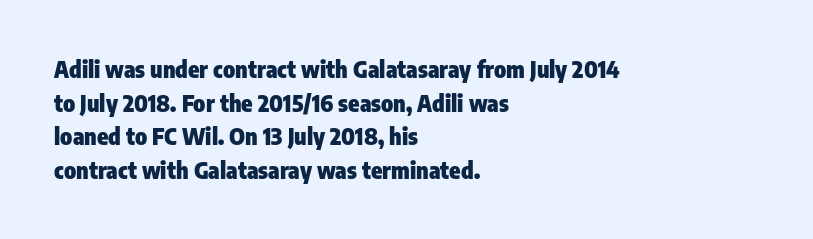
{"italic": "no", "bold": "yes", "underline": "no", "align": "left", "line_spacing": "normal", "line_spacing_ratio": 1.46, "letter_spacing": "normal", "letter_spacing_em": 0.0, "glyph_px": 23}
